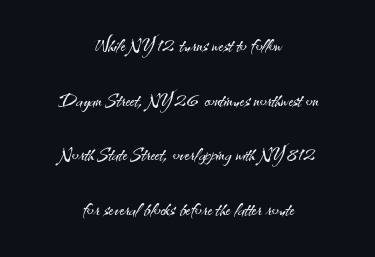
Q: Is the text bold? A: No.
Q: Is the text italic (slanted)? A: Yes.
Q: Is the text underlined? A: No.
Q: How is the paragraph aligned? A: Centered.
Q: Is the spacing between letters normal or unusually wide? A: Normal.
Q: Is the spacing between lines tight, normal or loose? A: Loose.
